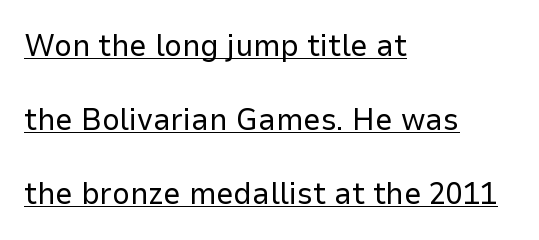
{"serif": "no", "italic": "no", "bold": "no", "weight": "regular", "width": "normal", "stroke_contrast": "low", "x_height": "medium", "monospaced": "no", "underline": "yes", "align": "left", "line_spacing": "loose", "line_spacing_ratio": 2.39, "letter_spacing": "normal", "letter_spacing_em": 0.0, "glyph_px": 31}
